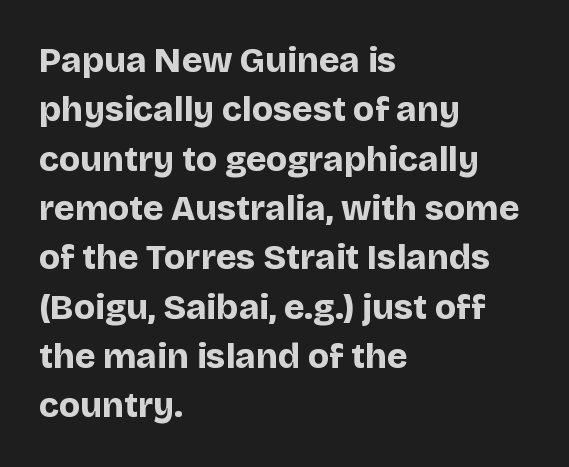
{"serif": "no", "italic": "no", "bold": "yes", "weight": "bold", "width": "normal", "stroke_contrast": "low", "x_height": "large", "monospaced": "no", "underline": "no", "align": "left", "line_spacing": "normal", "line_spacing_ratio": 1.41, "letter_spacing": "normal", "letter_spacing_em": 0.0, "glyph_px": 35}
